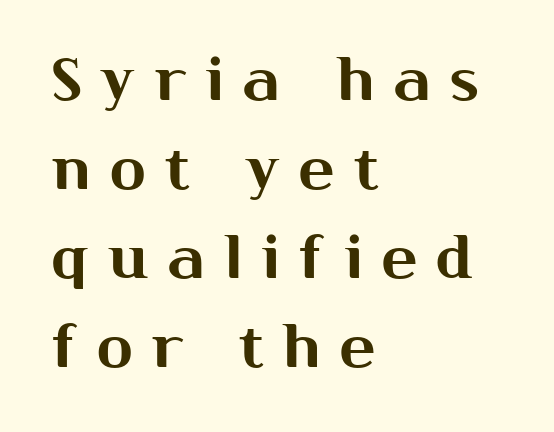
The image shows 59 px sans-serif type, upright; set left-aligned, normal line spacing (1.51x), unusually wide letter spacing (+0.33 em), not underlined; medium stroke contrast and a medium x-height.
